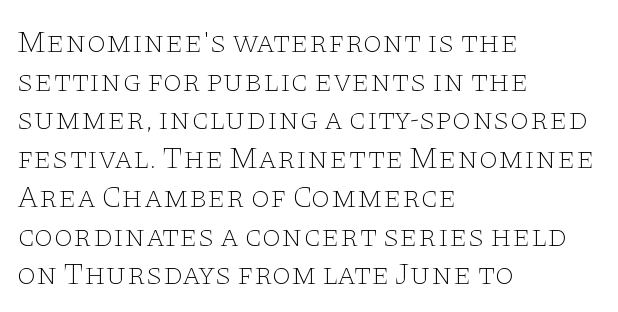
Q: Is the text bold? A: No.
Q: Is the text italic (slanted)? A: No, it is upright.
Q: Is the typeface a serif or a sans-serif typeface? A: Serif.
Q: Is the text underlined? A: No.
Q: How is the paragraph aligned? A: Left-aligned.
Q: Is the spacing between letters normal or unusually wide? A: Normal.
Q: Is the spacing between lines tight, normal or loose? A: Normal.
Q: Width (condensed, normal, or wide)? A: Wide.
Q: Stroke contrast? A: Low.
Q: x-height? A: Large.
Q: Monospaced? A: No.
